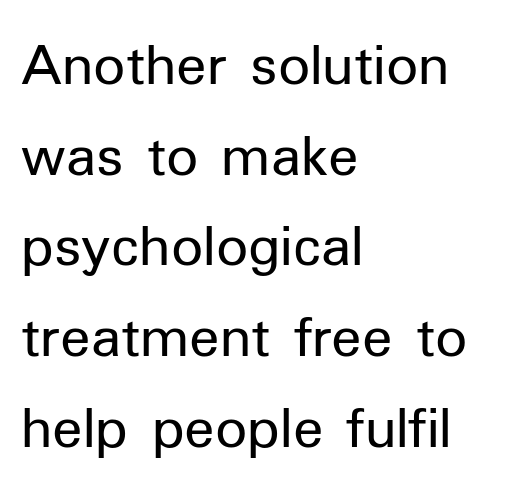
The image shows 63 px regular-weight sans-serif type, upright; set left-aligned, normal line spacing (1.44x), normal letter spacing, not underlined; low stroke contrast and a medium x-height.
